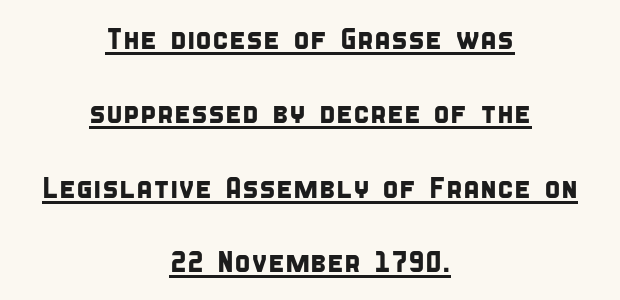
Q: Is the typeface a serif or a sans-serif typeface? A: Sans-serif.
Q: Is the text underlined? A: Yes.
Q: How is the paragraph aligned? A: Centered.
Q: Is the spacing between letters normal or unusually wide? A: Normal.
Q: Is the spacing between lines tight, normal or loose? A: Loose.
Q: Width (condensed, normal, or wide)? A: Condensed.
Q: Stroke contrast? A: Low.
Q: x-height? A: Large.
Q: Monospaced? A: No.
